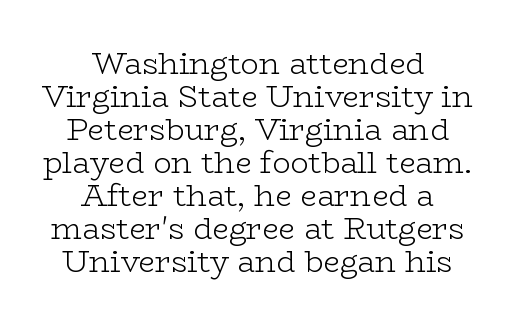
Q: Is the text bold? A: No.
Q: Is the text italic (slanted)? A: No, it is upright.
Q: Is the typeface a serif or a sans-serif typeface? A: Serif.
Q: Is the text underlined? A: No.
Q: How is the paragraph aligned? A: Centered.
Q: Is the spacing between letters normal or unusually wide? A: Normal.
Q: Is the spacing between lines tight, normal or loose? A: Tight.
Q: Width (condensed, normal, or wide)? A: Wide.
Q: Stroke contrast? A: Low.
Q: x-height? A: Medium.
Q: Monospaced? A: No.
